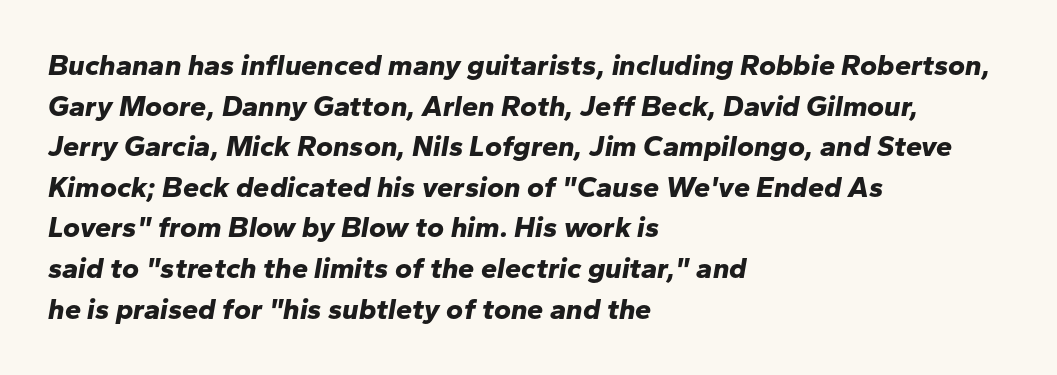
The image shows 29 px bold type, italic (leaning right); set left-aligned, normal line spacing (1.4x), normal letter spacing, not underlined; low stroke contrast and a medium x-height.
